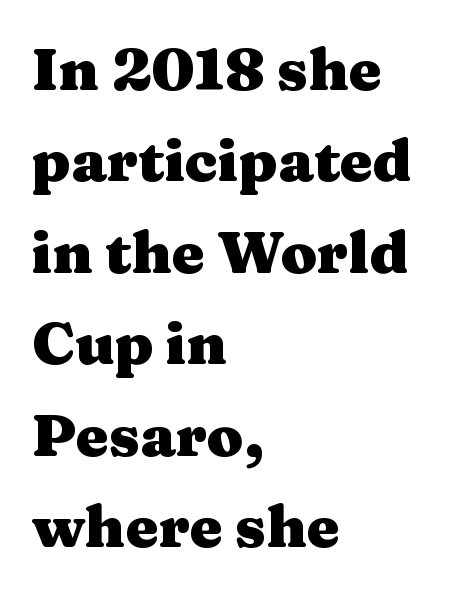
{"serif": "yes", "italic": "no", "bold": "yes", "weight": "heavy", "width": "wide", "stroke_contrast": "medium", "x_height": "medium", "monospaced": "no", "underline": "no", "align": "left", "line_spacing": "normal", "line_spacing_ratio": 1.55, "letter_spacing": "normal", "letter_spacing_em": 0.0, "glyph_px": 59}
